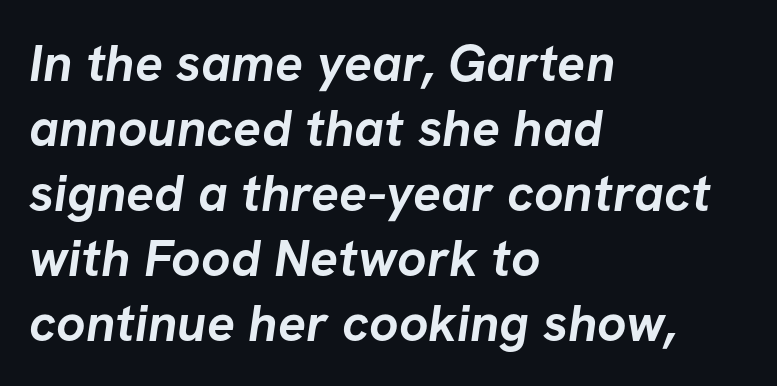
Think of a printed novel: that variable character pitch is what you see here. Leading matches the norm, producing a regular column. The typesetting leans heavy: a genuine bold. The typeface chosen for these lines omits serifs.
